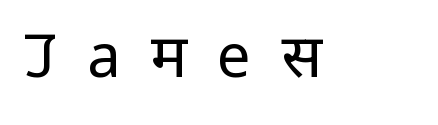
{"serif": "no", "italic": "no", "bold": "no", "weight": "regular", "width": "normal", "stroke_contrast": "low", "x_height": "medium", "monospaced": "no", "underline": "no", "letter_spacing": "wide", "letter_spacing_em": 0.5, "glyph_px": 60}
